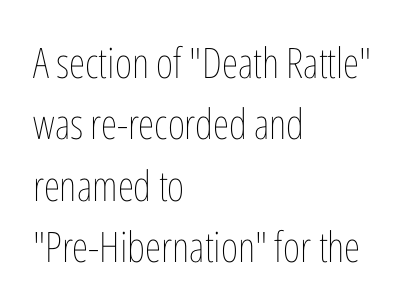
Ordinary non-slanted type is in use. The letters advance in unequal steps, a hallmark of proportional type. The rag falls on the right side of this text block. The line texture is even and compact thanks to regular tracking. The vertical gap from one line to the next is medium.
